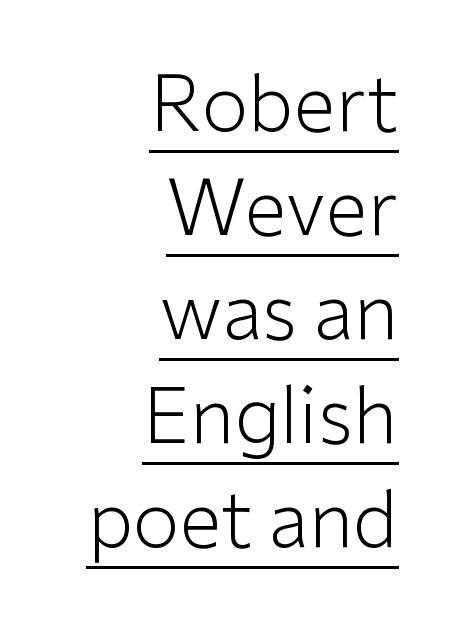
The image shows 76 px light sans-serif type, upright; set right-aligned, normal line spacing (1.37x), normal letter spacing, underlined; low stroke contrast and a medium x-height.
